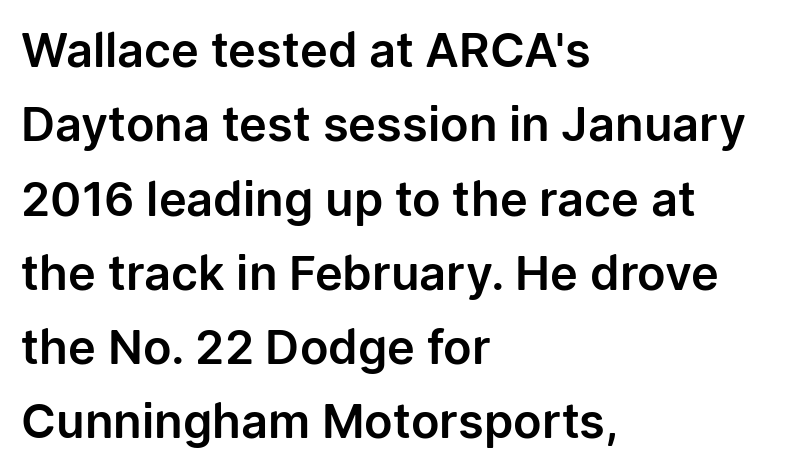
These lines are set flush left with a ragged right edge. This sample has the flowing, uneven cadence of proportional lettering. Each word holds together tightly as a unit, with standard inter-letter gaps. Descender tails drop into unmarked territory.
